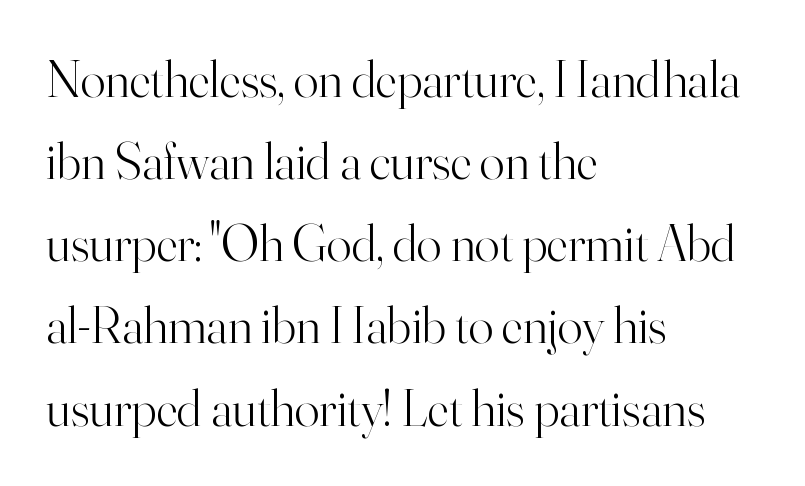
{"serif": "yes", "italic": "no", "bold": "no", "weight": "light", "width": "normal", "stroke_contrast": "high", "x_height": "small", "monospaced": "no", "underline": "no", "align": "left", "line_spacing": "normal", "line_spacing_ratio": 1.58, "letter_spacing": "normal", "letter_spacing_em": 0.0, "glyph_px": 52}
